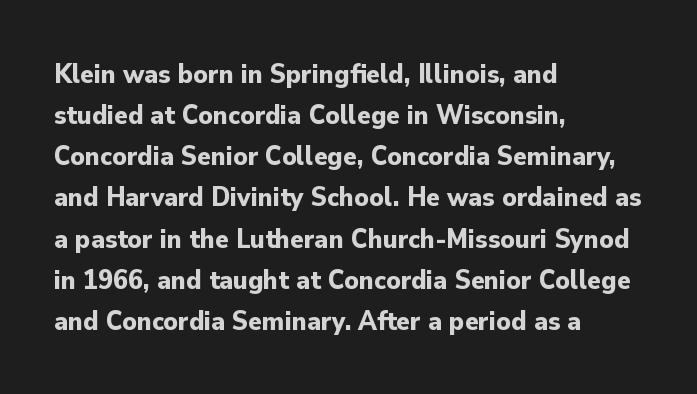
{"serif": "no", "italic": "no", "bold": "yes", "weight": "bold", "width": "normal", "stroke_contrast": "low", "x_height": "small", "monospaced": "no", "underline": "no", "align": "left", "line_spacing": "normal", "line_spacing_ratio": 1.47, "letter_spacing": "normal", "letter_spacing_em": 0.0, "glyph_px": 28}
